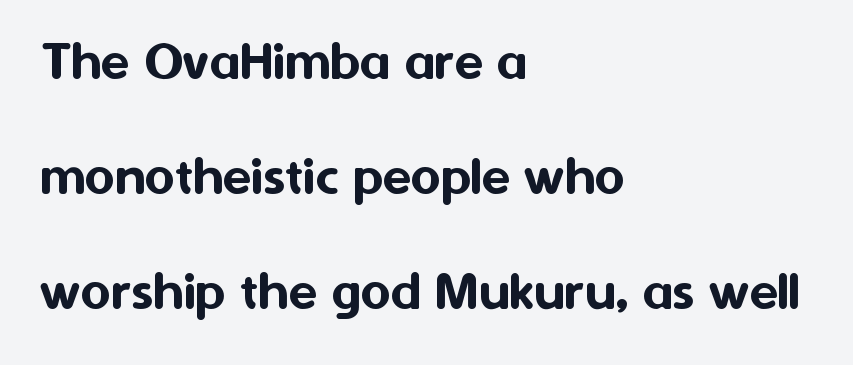
The image shows 58 px sans-serif type, upright; set left-aligned, loose line spacing (1.98x), normal letter spacing, not underlined; medium stroke contrast and a medium x-height.
